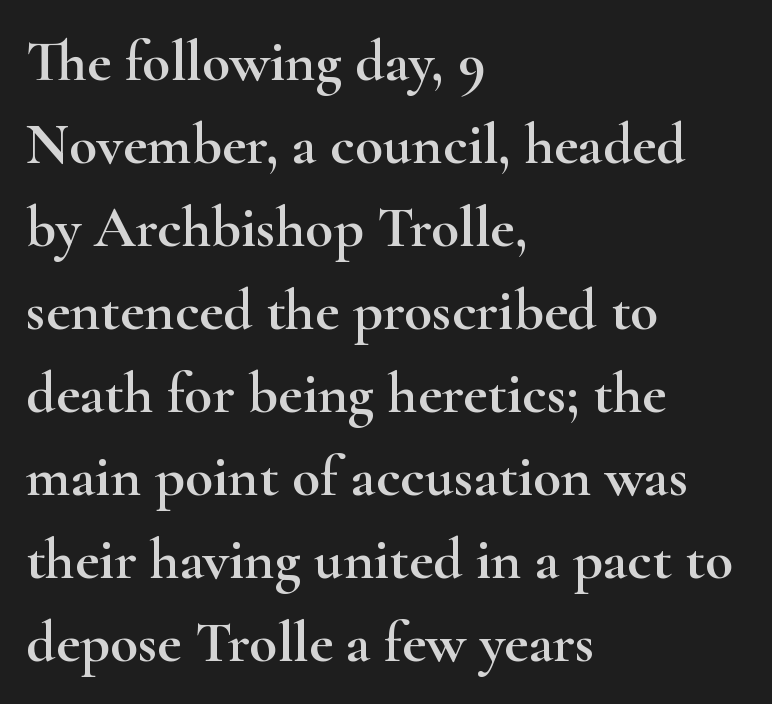
{"serif": "yes", "italic": "no", "width": "wide", "stroke_contrast": "high", "x_height": "small", "monospaced": "no", "underline": "no", "align": "left", "line_spacing": "normal", "line_spacing_ratio": 1.43, "letter_spacing": "normal", "letter_spacing_em": 0.0, "glyph_px": 58}
